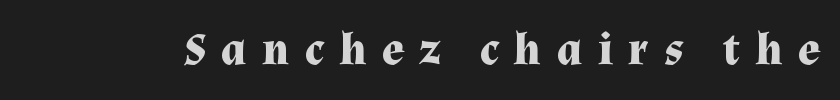
The image shows 46 px bold serif type, upright; set unusually wide letter spacing (+0.34 em), not underlined; medium stroke contrast and a medium x-height.
